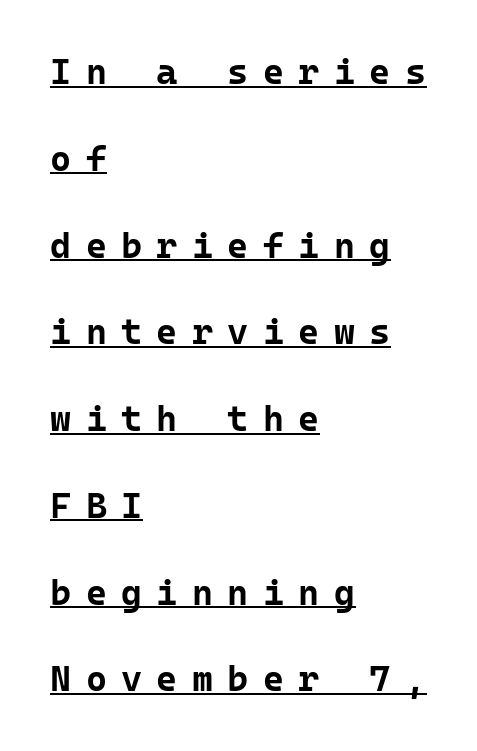
Somebody hit Ctrl+U on this one — the words are underlined. As a designer I'd log this as weight 700, bold. Honestly, the letter spacing is so wide it's the main thing you notice. Every character here occupies the same horizontal width, giving the sample a typewriter-like rhythm. Each new line begins a long way beneath the previous one. Unlike a traditional serif, this face leaves its strokes unadorned.
